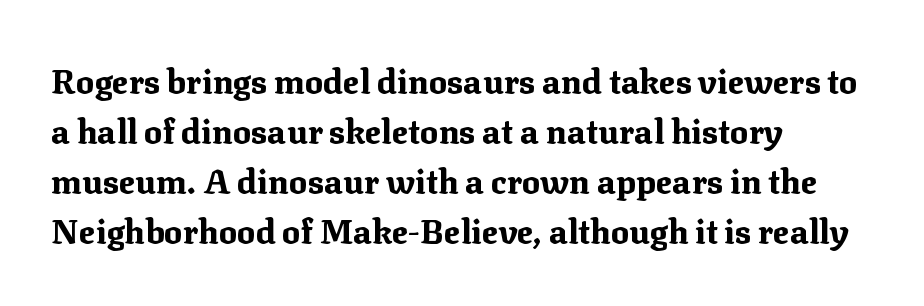
{"serif": "yes", "italic": "no", "bold": "yes", "weight": "bold", "width": "normal", "stroke_contrast": "medium", "x_height": "medium", "monospaced": "no", "underline": "no", "align": "left", "line_spacing": "normal", "line_spacing_ratio": 1.47, "letter_spacing": "normal", "letter_spacing_em": 0.0, "glyph_px": 34}
